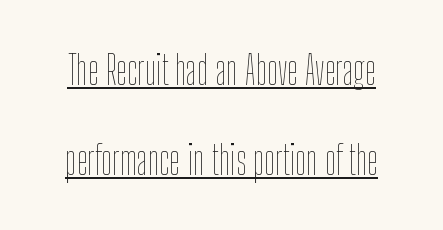
The image shows 39 px thin, condensed type, upright; set loose line spacing (2.3x), normal letter spacing, underlined; low stroke contrast and a medium x-height.
